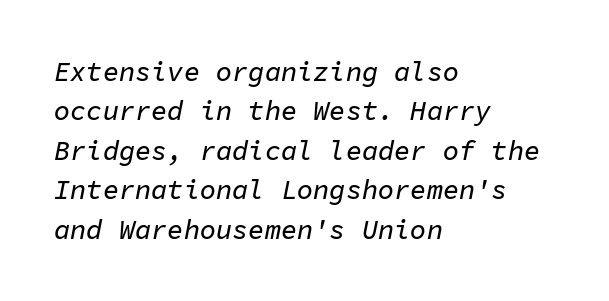
{"italic": "yes", "lean": "right", "slant_degrees": 11, "underline": "no", "align": "left", "line_spacing": "normal", "line_spacing_ratio": 1.46, "letter_spacing": "normal", "letter_spacing_em": 0.0, "glyph_px": 27}
